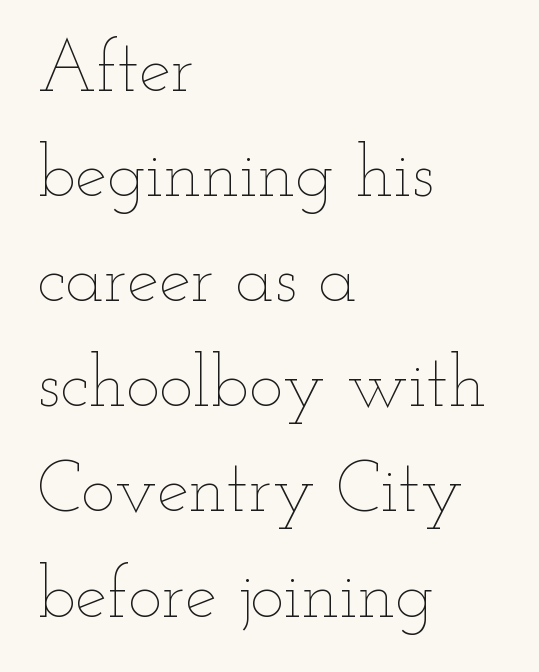
Q: Is the text bold? A: No.
Q: Is the text italic (slanted)? A: No, it is upright.
Q: Is the text underlined? A: No.
Q: How is the paragraph aligned? A: Left-aligned.
Q: Is the spacing between letters normal or unusually wide? A: Normal.
Q: Is the spacing between lines tight, normal or loose? A: Normal.
Q: Width (condensed, normal, or wide)? A: Wide.
Q: Stroke contrast? A: Low.
Q: x-height? A: Small.
Q: Monospaced? A: No.
